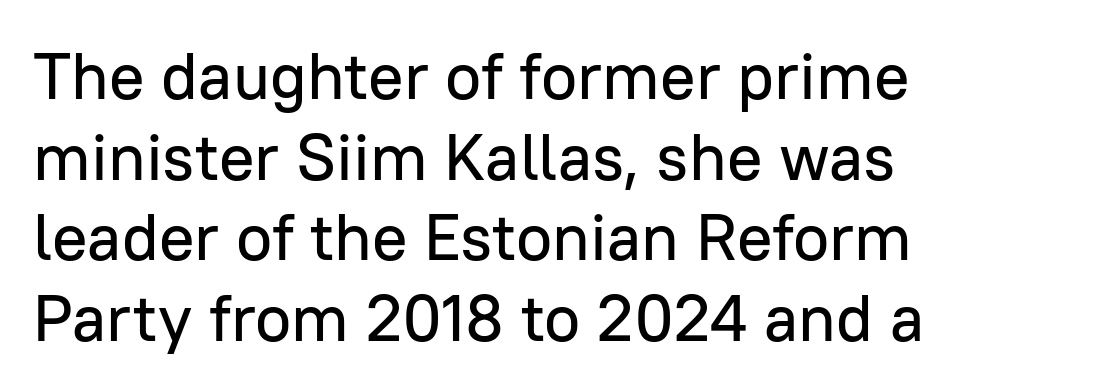
Q: Is the text italic (slanted)? A: No, it is upright.
Q: Is the typeface a serif or a sans-serif typeface? A: Sans-serif.
Q: Is the text underlined? A: No.
Q: How is the paragraph aligned? A: Left-aligned.
Q: Is the spacing between letters normal or unusually wide? A: Normal.
Q: Width (condensed, normal, or wide)? A: Normal.
Q: Stroke contrast? A: Low.
Q: x-height? A: Medium.
Q: Monospaced? A: No.
